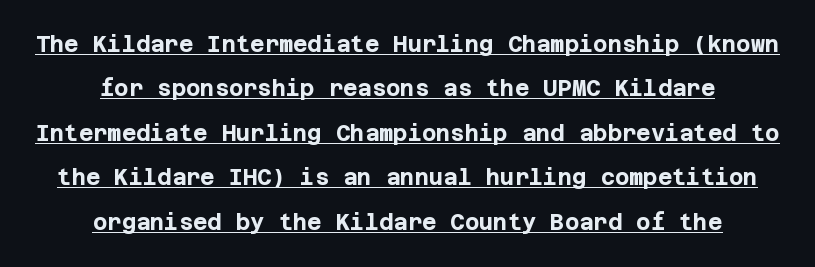
{"italic": "no", "bold": "yes", "underline": "yes", "align": "center", "line_spacing": "loose", "line_spacing_ratio": 2.02, "letter_spacing": "normal", "letter_spacing_em": 0.0, "glyph_px": 22}
